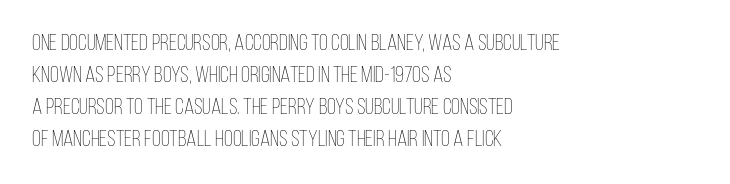
{"italic": "no", "bold": "no", "underline": "no", "align": "left", "line_spacing": "normal", "line_spacing_ratio": 1.39, "letter_spacing": "normal", "letter_spacing_em": 0.0, "glyph_px": 23}
